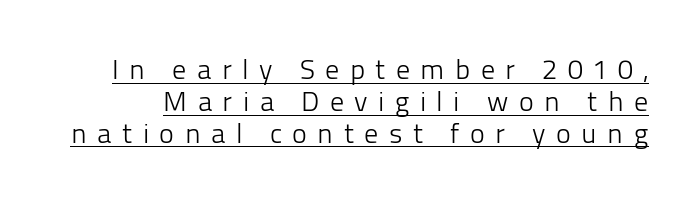
The block of text is dense from top to bottom, with scant space between rows. Vertical strokes here are truly vertical. Nope, no serifs anywhere on these letters. The characters are drawn with everyday or finer stroke widths. The face used here is proportionally spaced, like ordinary book or web type.
